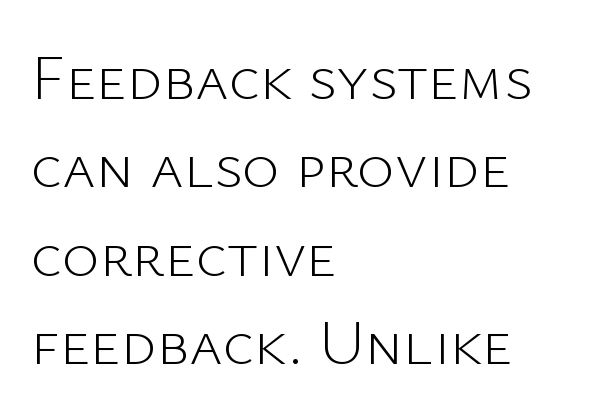
The image shows 64 px light sans-serif type, upright; set left-aligned, normal line spacing (1.38x), normal letter spacing, not underlined; low stroke contrast and a medium x-height.
